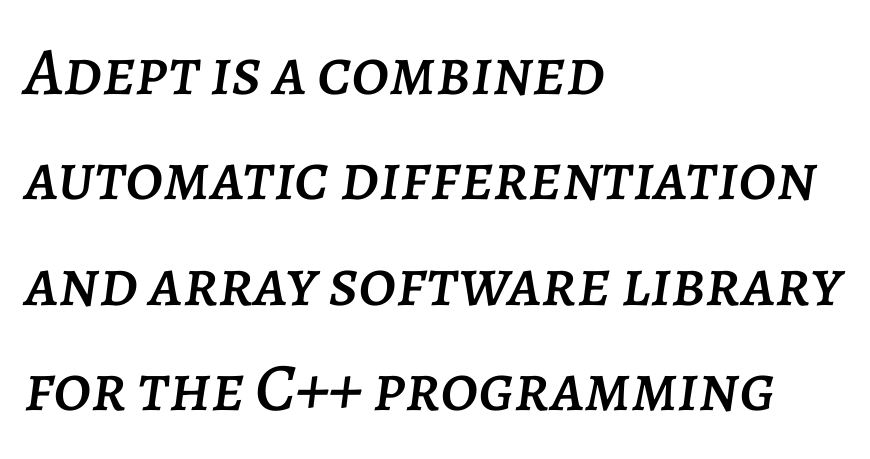
{"italic": "yes", "lean": "right", "slant_degrees": 7, "width": "normal", "stroke_contrast": "low", "x_height": "large", "monospaced": "no", "underline": "no", "align": "left", "line_spacing": "normal", "line_spacing_ratio": 1.55, "letter_spacing": "normal", "letter_spacing_em": 0.0, "glyph_px": 68}
